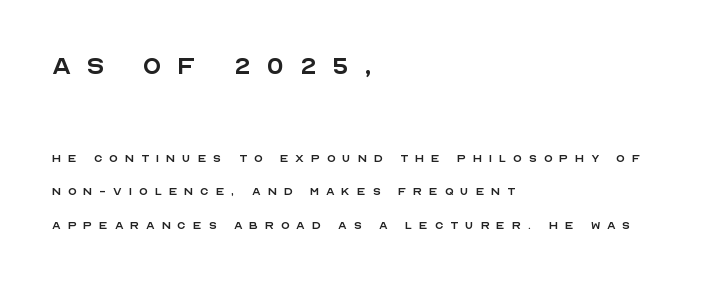
Q: Is the text bold? A: No.
Q: Is the text italic (slanted)? A: No, it is upright.
Q: Is the typeface a serif or a sans-serif typeface? A: Sans-serif.
Q: Is the text underlined? A: No.
Q: How is the paragraph aligned? A: Left-aligned.
Q: Is the spacing between letters normal or unusually wide? A: Unusually wide.
Q: Is the spacing between lines tight, normal or loose? A: Loose.
Q: Which block of text is set in a larger size, the first (top) or the second (bottom)? A: The first (top) one.
Q: Width (condensed, normal, or wide)? A: Normal.
Q: x-height? A: Large.
Q: Monospaced? A: No.
